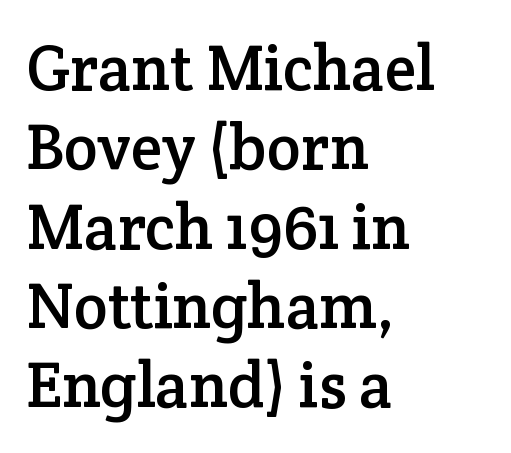
The image shows 64 px serif type, upright; set left-aligned, line spacing 1.24x, normal letter spacing, not underlined; low stroke contrast and a medium x-height.
